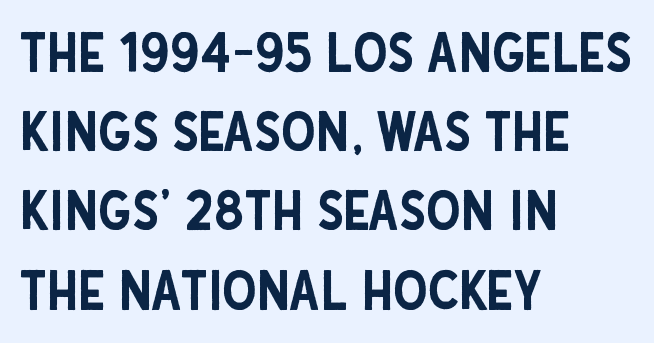
Serifs: no, the terminals of the letterforms are clean. This sample has the flowing, uneven cadence of proportional lettering. Do the letters lean? They stand straight. The lines sit at an ordinary, default distance from one another.
